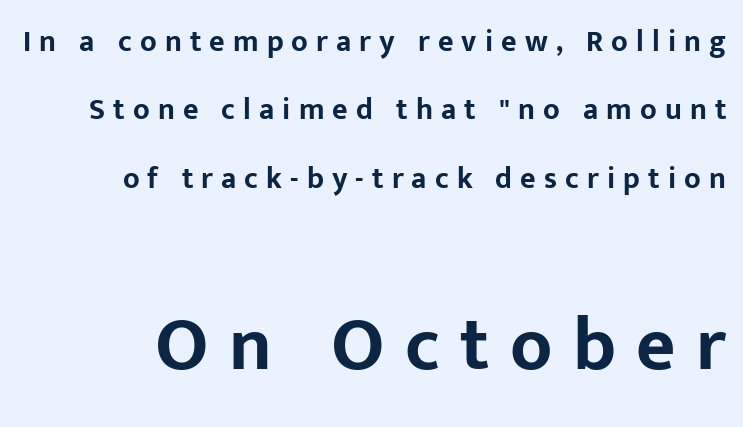
The image shows 76 px bold sans-serif type, upright; set loose line spacing (2.28x), unusually wide letter spacing (+0.27 em), not underlined; the second (bottom) block is 2.53x larger; low stroke contrast and a medium x-height.
